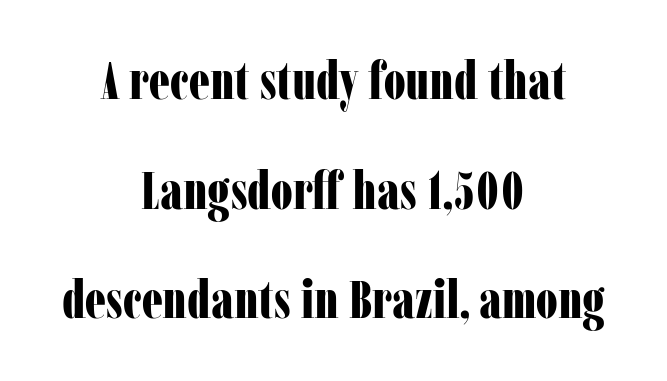
Q: Is the text bold? A: Yes.
Q: Is the text italic (slanted)? A: No, it is upright.
Q: Is the typeface a serif or a sans-serif typeface? A: Serif.
Q: Is the text underlined? A: No.
Q: How is the paragraph aligned? A: Centered.
Q: Is the spacing between letters normal or unusually wide? A: Normal.
Q: Is the spacing between lines tight, normal or loose? A: Loose.
Q: Width (condensed, normal, or wide)? A: Condensed.
Q: Stroke contrast? A: Low.
Q: x-height? A: Medium.
Q: Monospaced? A: No.
